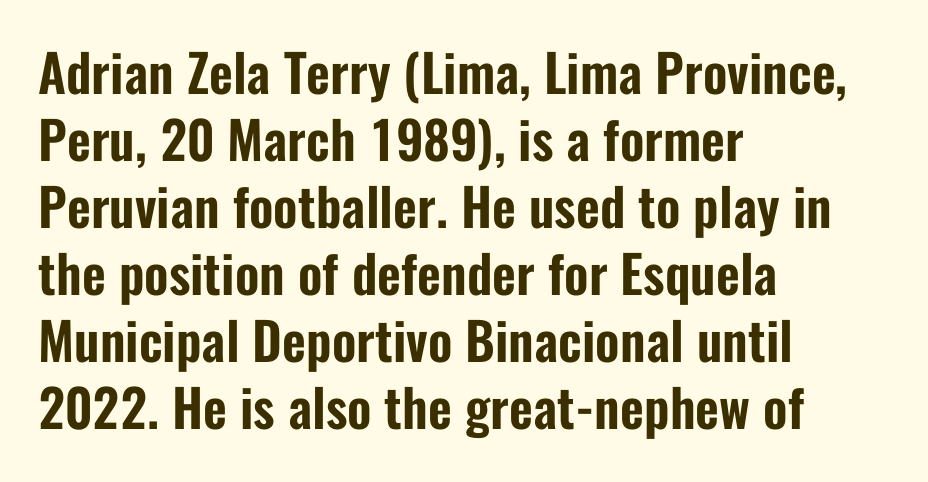
{"serif": "no", "italic": "no", "width": "condensed", "stroke_contrast": "low", "x_height": "medium", "monospaced": "no", "underline": "no", "align": "left", "line_spacing": "normal", "line_spacing_ratio": 1.29, "letter_spacing": "normal", "letter_spacing_em": 0.0, "glyph_px": 52}
